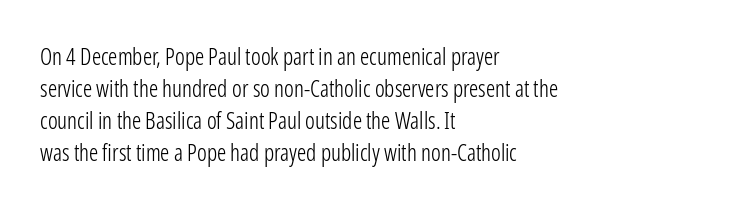
{"italic": "no", "bold": "no", "underline": "no", "align": "left", "line_spacing": "normal", "line_spacing_ratio": 1.39, "letter_spacing": "normal", "letter_spacing_em": 0.0, "glyph_px": 23}
